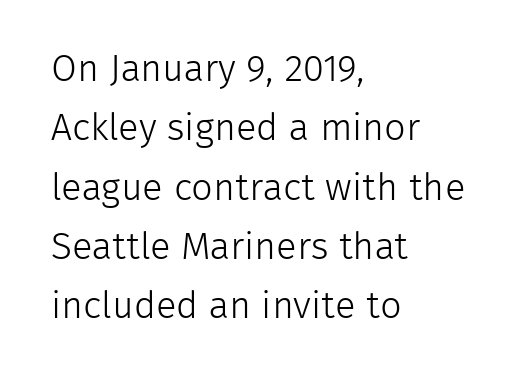
{"serif": "no", "italic": "no", "bold": "no", "weight": "light", "width": "normal", "stroke_contrast": "low", "x_height": "medium", "monospaced": "no", "underline": "no", "align": "left", "line_spacing": "normal", "line_spacing_ratio": 1.56, "letter_spacing": "normal", "letter_spacing_em": 0.0, "glyph_px": 38}
